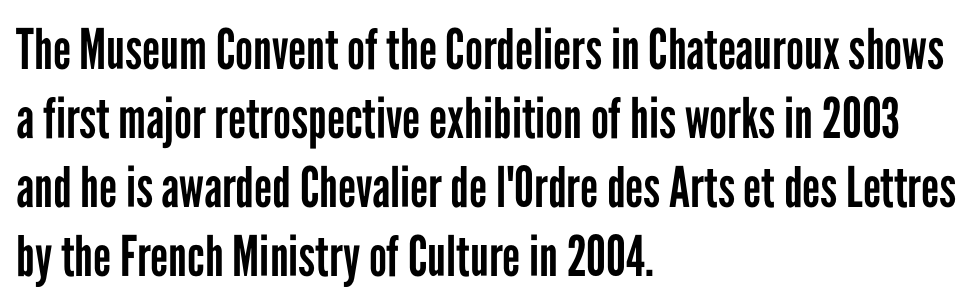
The strokes are not fattened; the text isn't bold. These lines were composed using upright roman letters. This sample uses a sans-serif face. Spacing verdict: proportional, widths tailored to each character. Look at the tracking — it's just the regular setting, nothing added.
